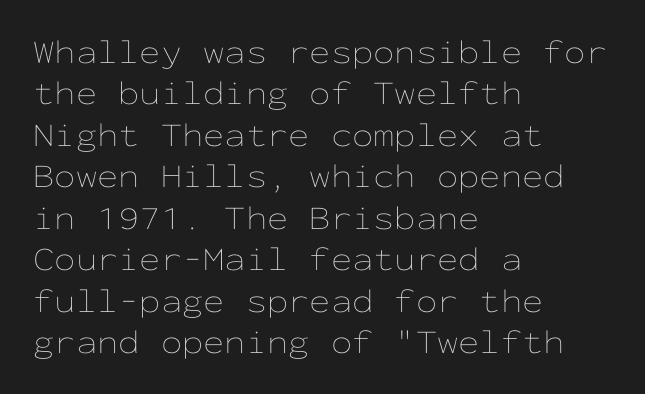
Tracking here is standard; glyphs follow each other at the usual distance. This rendering features lettering with no underline. Every character here occupies the same horizontal width, giving the sample a typewriter-like rhythm. The lines are quadded left.
